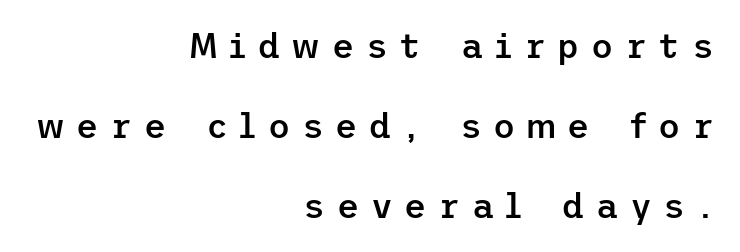
Q: Is the text bold? A: Semi-bold.
Q: Is the text italic (slanted)? A: No, it is upright.
Q: Is the typeface a serif or a sans-serif typeface? A: Sans-serif.
Q: Is the text underlined? A: No.
Q: How is the paragraph aligned? A: Right-aligned.
Q: Is the spacing between letters normal or unusually wide? A: Unusually wide.
Q: Is the spacing between lines tight, normal or loose? A: Loose.
Q: Width (condensed, normal, or wide)? A: Normal.
Q: Stroke contrast? A: Low.
Q: x-height? A: Medium.
